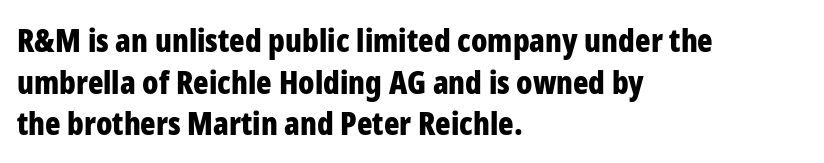
Q: Is the text bold? A: Yes.
Q: Is the text italic (slanted)? A: No, it is upright.
Q: Is the typeface a serif or a sans-serif typeface? A: Sans-serif.
Q: Is the text underlined? A: No.
Q: How is the paragraph aligned? A: Left-aligned.
Q: Is the spacing between letters normal or unusually wide? A: Normal.
Q: Is the spacing between lines tight, normal or loose? A: Normal.
Q: Width (condensed, normal, or wide)? A: Condensed.
Q: Stroke contrast? A: Low.
Q: x-height? A: Medium.
Q: Monospaced? A: No.
